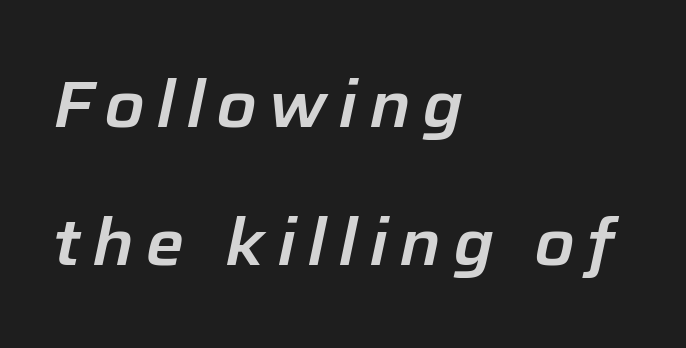
Q: Is the text italic (slanted)? A: Yes, it leans right by about 12 degrees.
Q: Is the text underlined? A: No.
Q: How is the paragraph aligned? A: Left-aligned.
Q: Is the spacing between lines tight, normal or loose? A: Loose.
Q: Width (condensed, normal, or wide)? A: Normal.
Q: Stroke contrast? A: Low.
Q: x-height? A: Medium.
Q: Monospaced? A: No.
